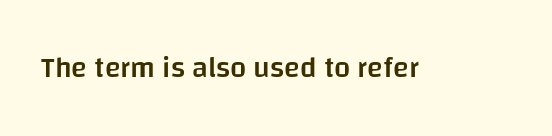
{"serif": "no", "italic": "no", "bold": "semi", "weight": "semibold", "width": "normal", "stroke_contrast": "low", "x_height": "large", "monospaced": "no", "underline": "no", "letter_spacing": "normal", "letter_spacing_em": 0.0, "glyph_px": 29}
